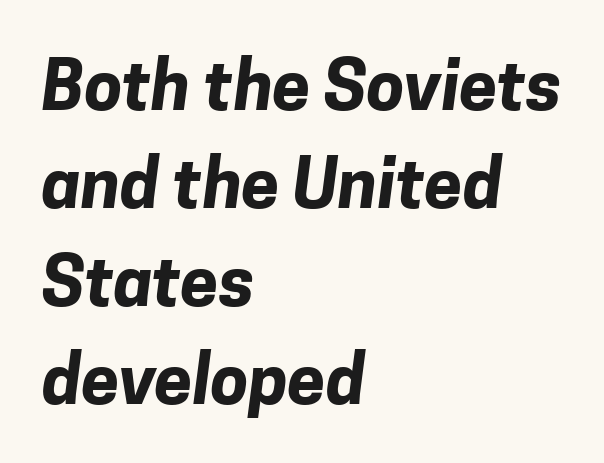
{"serif": "no", "bold": "yes", "weight": "bold", "width": "normal", "stroke_contrast": "low", "x_height": "medium", "monospaced": "no", "underline": "no", "align": "left", "line_spacing": "normal", "line_spacing_ratio": 1.44, "letter_spacing": "normal", "letter_spacing_em": 0.0, "glyph_px": 68}
